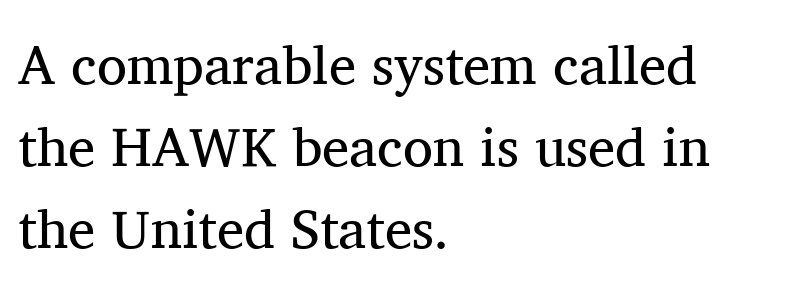
The image shows 55 px regular-weight serif type, upright; set left-aligned, normal line spacing (1.49x), normal letter spacing, not underlined; medium stroke contrast and a medium x-height.
